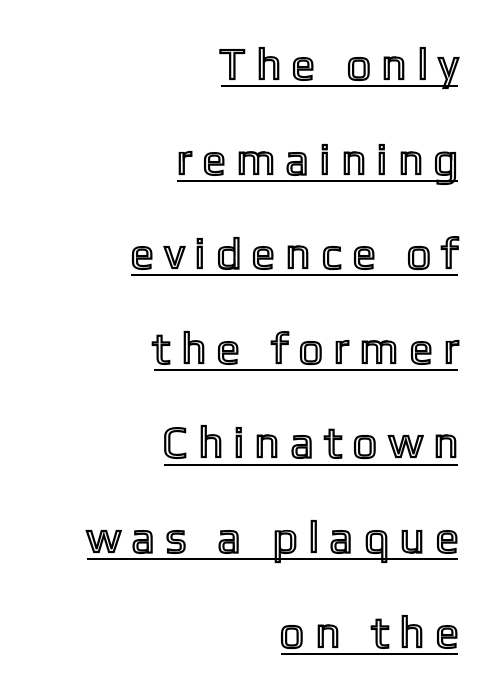
Q: Is the text italic (slanted)? A: No, it is upright.
Q: Is the text underlined? A: Yes.
Q: How is the paragraph aligned? A: Right-aligned.
Q: Is the spacing between letters normal or unusually wide? A: Unusually wide.
Q: Is the spacing between lines tight, normal or loose? A: Loose.
Q: Width (condensed, normal, or wide)? A: Condensed.
Q: x-height? A: Medium.
Q: Monospaced? A: No.
